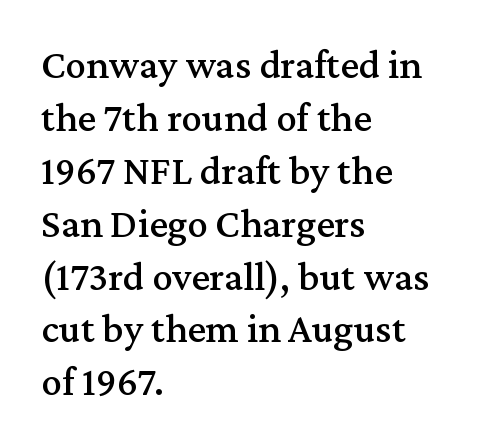
The image shows 41 px serif type, upright; set left-aligned, normal line spacing (1.29x), normal letter spacing, not underlined; medium stroke contrast and a medium x-height.
